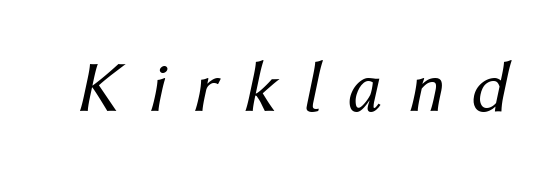
{"italic": "yes", "lean": "right", "slant_degrees": 12, "bold": "no", "weight": "regular", "width": "normal", "stroke_contrast": "medium", "x_height": "medium", "monospaced": "no", "underline": "no", "letter_spacing": "wide", "letter_spacing_em": 0.34, "glyph_px": 73}
